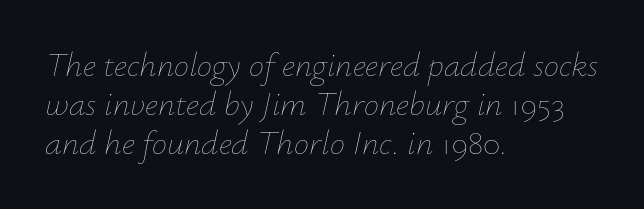
The image shows 34 px thin type, italic (leaning right); set left-aligned, tight line spacing (1.14x), normal letter spacing, not underlined; low stroke contrast and a small x-height.
